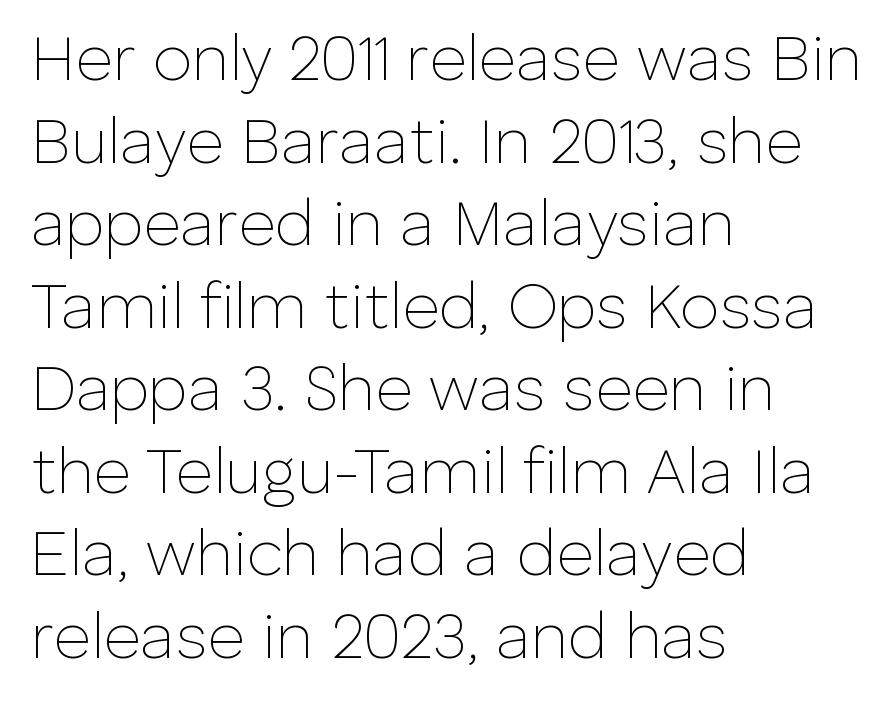
Do the characters align in a grid? No, the font is proportional. Stroke terminals: plain, sans-serif. Words appear dense and cohesive because spacing is normal. Summary of vertical rhythm: regular, with standard interline spacing. The baseline area is clear. These lines are set flush left with a ragged right edge.
